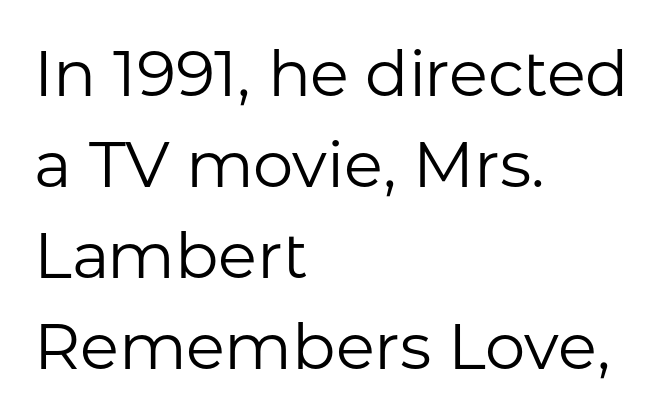
{"serif": "no", "italic": "no", "bold": "no", "weight": "regular", "width": "normal", "stroke_contrast": "low", "x_height": "medium", "monospaced": "no", "underline": "no", "align": "left", "line_spacing": "normal", "line_spacing_ratio": 1.42, "letter_spacing": "normal", "letter_spacing_em": 0.0, "glyph_px": 64}
